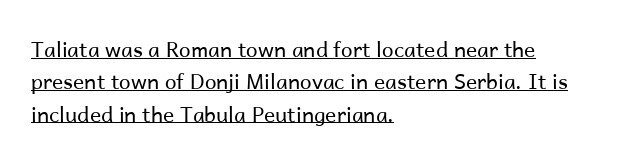
Q: Is the text bold? A: No.
Q: Is the text italic (slanted)? A: No, it is upright.
Q: Is the text underlined? A: Yes.
Q: How is the paragraph aligned? A: Left-aligned.
Q: Is the spacing between letters normal or unusually wide? A: Normal.
Q: Is the spacing between lines tight, normal or loose? A: Normal.
